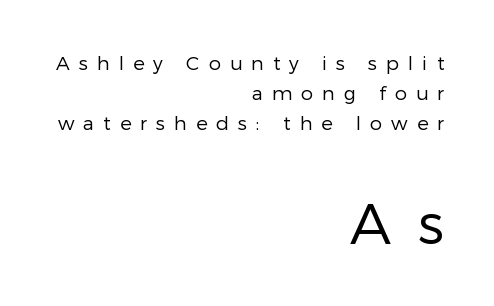
Q: Is the text bold? A: No.
Q: Is the text italic (slanted)? A: No, it is upright.
Q: Is the typeface a serif or a sans-serif typeface? A: Sans-serif.
Q: Is the text underlined? A: No.
Q: How is the paragraph aligned? A: Right-aligned.
Q: Is the spacing between letters normal or unusually wide? A: Unusually wide.
Q: Is the spacing between lines tight, normal or loose? A: Normal.
Q: Which block of text is set in a larger size, the first (top) or the second (bottom)? A: The second (bottom) one.
Q: Width (condensed, normal, or wide)? A: Normal.
Q: Stroke contrast? A: Low.
Q: x-height? A: Medium.
Q: Monospaced? A: No.
